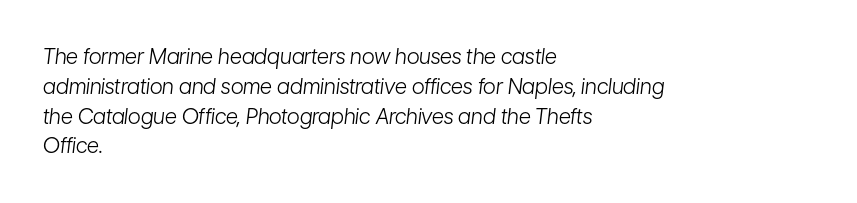
The image shows 21 px text type, italic (leaning right); set left-aligned, normal line spacing (1.42x), normal letter spacing, not underlined.
